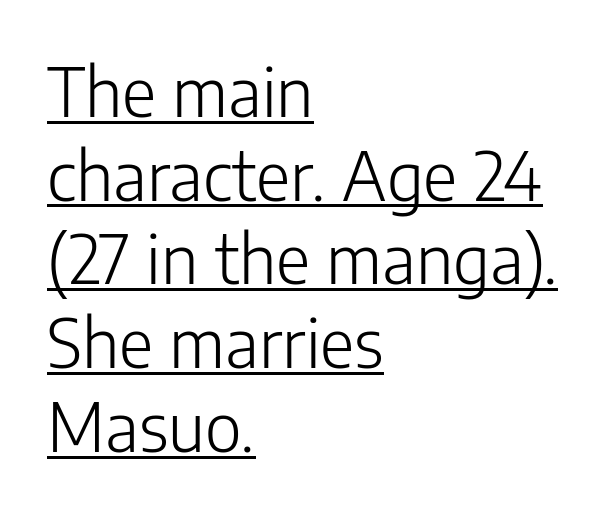
The image shows 67 px light sans-serif type, upright; set left-aligned, normal line spacing (1.25x), normal letter spacing, underlined; low stroke contrast and a medium x-height.
